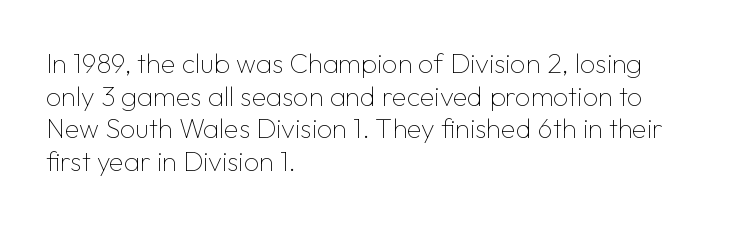
What stands out about the letter spacing? Nothing — it is the standard amount. This is not heavy type; no bold has been used. Just letters on the line, the space beneath them empty. Notice how the stems are strictly vertical — no italics here. This rendering uses left alignment, leaving the right contour irregular.
